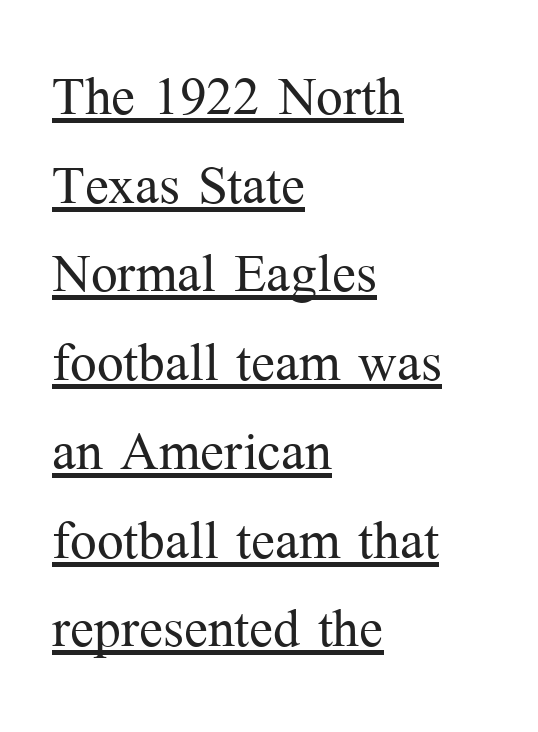
{"serif": "yes", "italic": "no", "bold": "no", "weight": "light", "width": "normal", "stroke_contrast": "medium", "x_height": "medium", "monospaced": "no", "underline": "yes", "align": "left", "line_spacing": "normal", "line_spacing_ratio": 1.25, "letter_spacing": "normal", "letter_spacing_em": 0.0, "glyph_px": 71}
